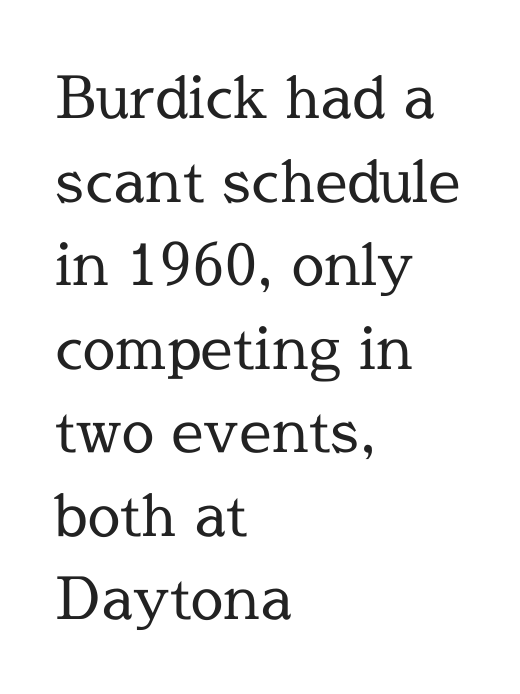
{"serif": "yes", "italic": "no", "bold": "no", "weight": "regular", "width": "normal", "x_height": "medium", "monospaced": "no", "underline": "no", "align": "left", "line_spacing": "normal", "line_spacing_ratio": 1.44, "letter_spacing": "normal", "letter_spacing_em": 0.0, "glyph_px": 58}
